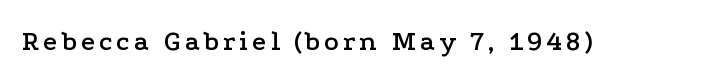
Q: Is the text italic (slanted)? A: No, it is upright.
Q: Is the typeface a serif or a sans-serif typeface? A: Serif.
Q: Is the text underlined? A: No.
Q: Width (condensed, normal, or wide)? A: Wide.
Q: Stroke contrast? A: Low.
Q: x-height? A: Medium.
Q: Monospaced? A: No.
